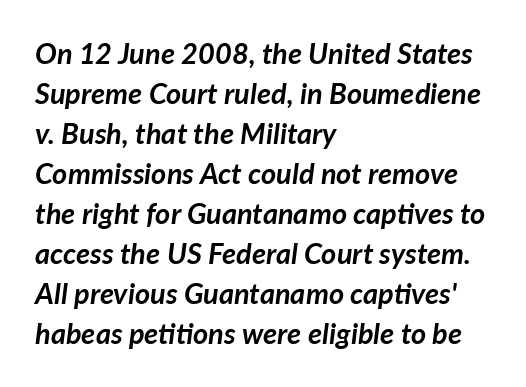
The image shows 29 px semibold type, italic (leaning right); set left-aligned, normal line spacing (1.38x), normal letter spacing, not underlined; low stroke contrast and a medium x-height.
